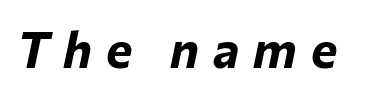
The image shows 50 px bold type, italic (leaning right); set unusually wide letter spacing (+0.28 em), not underlined; low stroke contrast and a medium x-height.
